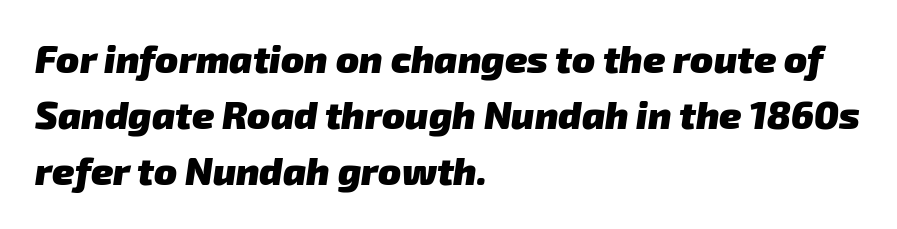
Q: Is the text bold? A: Yes.
Q: Is the typeface a serif or a sans-serif typeface? A: Sans-serif.
Q: Is the text underlined? A: No.
Q: How is the paragraph aligned? A: Left-aligned.
Q: Is the spacing between letters normal or unusually wide? A: Normal.
Q: Is the spacing between lines tight, normal or loose? A: Normal.
Q: Width (condensed, normal, or wide)? A: Normal.
Q: Stroke contrast? A: Low.
Q: x-height? A: Medium.
Q: Monospaced? A: No.
